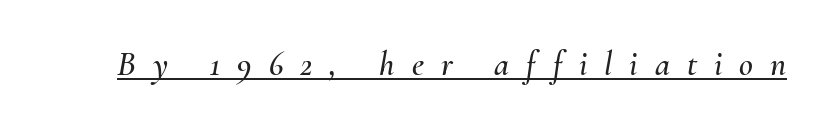
Is this a fixed-width face? No — the glyphs have proportional, varying widths. The axis of the letterforms is tilted away from vertical. The specimen includes a rule beneath the text block's lines. Here the glyphs are tracked loosely, breaking word shapes into spaced letters.
